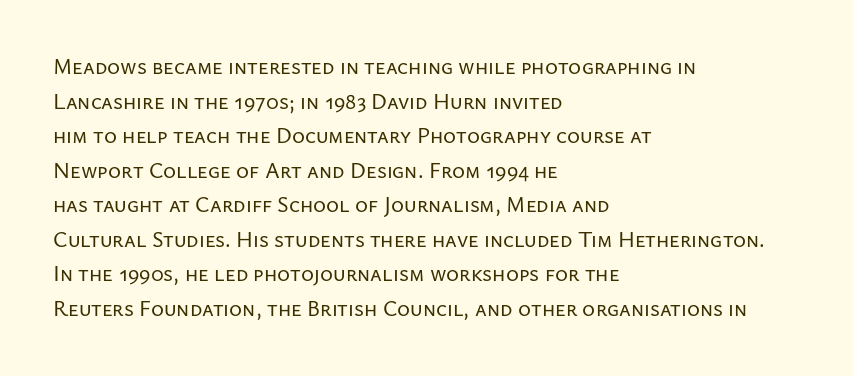
{"italic": "no", "underline": "no", "align": "left", "line_spacing": "normal", "line_spacing_ratio": 1.57, "letter_spacing": "normal", "letter_spacing_em": 0.0, "glyph_px": 22}
